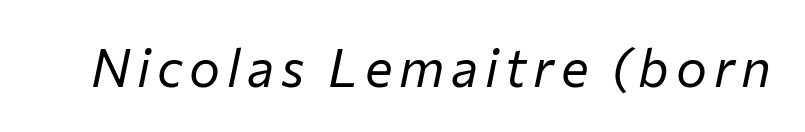
These glyphs show unthickened strokes, regular width or finer. The letters are slanted; this is an italic face. Descenders are the only things crossing below the line. Spacing verdict: proportional, widths tailored to each character.
